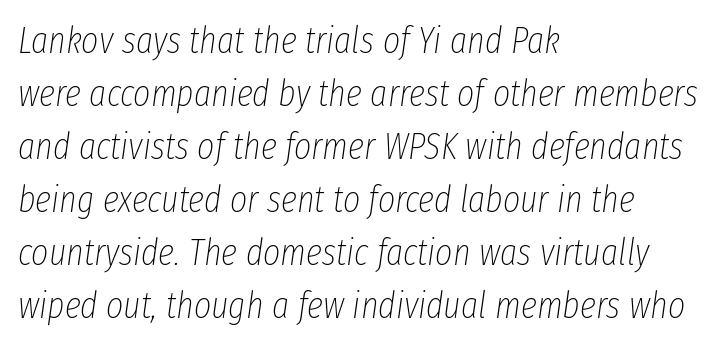
{"italic": "yes", "lean": "right", "slant_degrees": 8, "bold": "no", "weight": "thin", "width": "condensed", "stroke_contrast": "low", "x_height": "medium", "monospaced": "no", "underline": "no", "align": "left", "line_spacing": "normal", "line_spacing_ratio": 1.43, "letter_spacing": "normal", "letter_spacing_em": 0.0, "glyph_px": 37}
